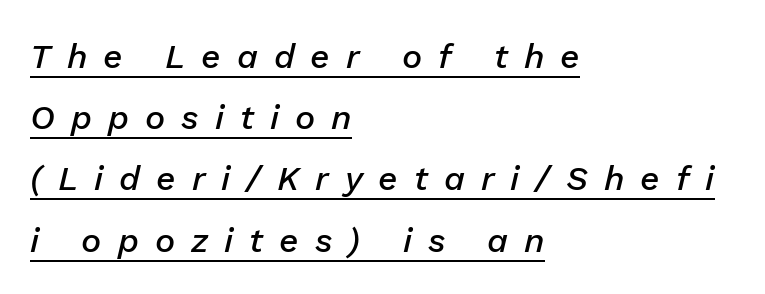
The image shows 34 px semibold type, italic (leaning right); set left-aligned, line spacing 1.8x, unusually wide letter spacing (+0.47 em), underlined; low stroke contrast and a medium x-height.
